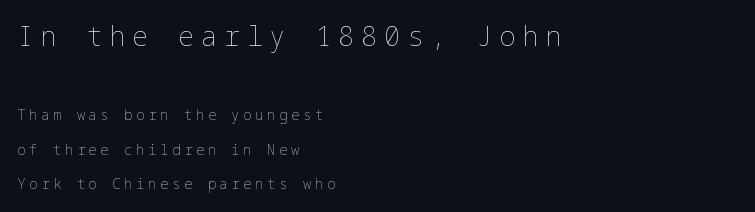
The image shows 27 px text type, upright; set left-aligned, loose line spacing (2.47x), unusually wide letter spacing (+0.25 em), not underlined; the first (top) block is 1.93x larger.
